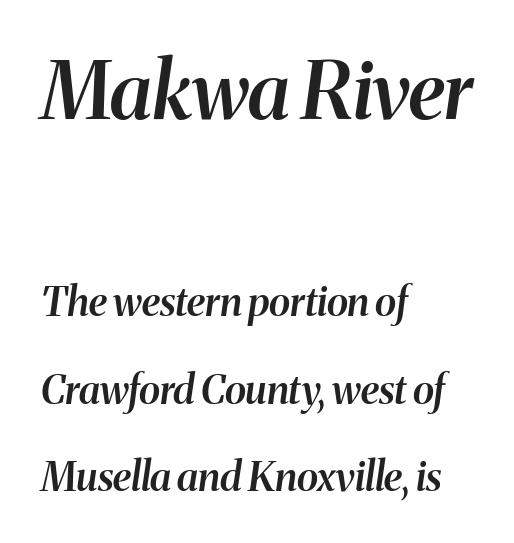
The image shows 79 px semibold type, italic (leaning right); set left-aligned, loose line spacing (2.18x), normal letter spacing, not underlined; the first (top) block is 1.98x larger; medium stroke contrast and a medium x-height.
